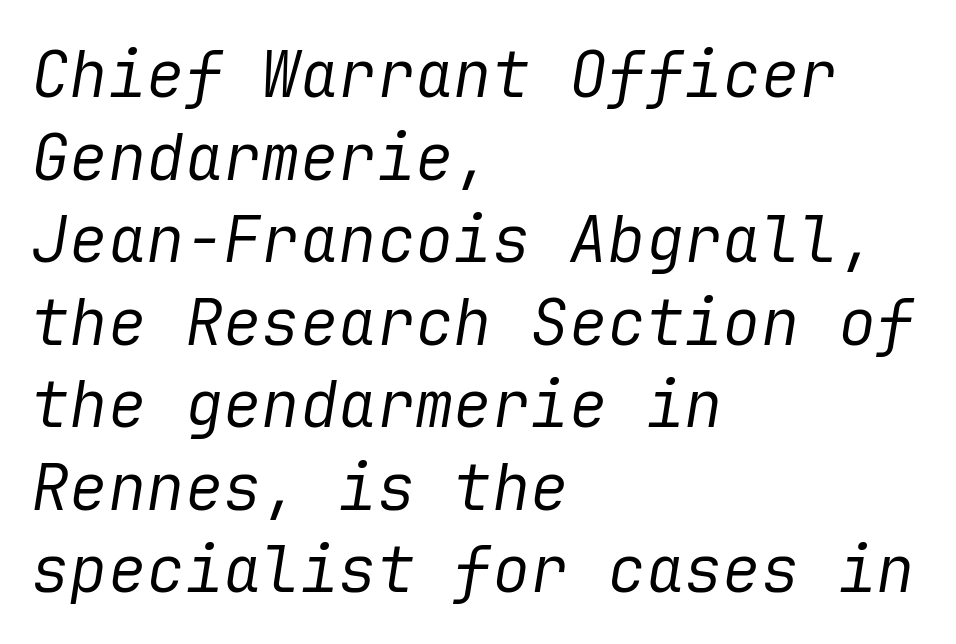
Q: Is the text bold? A: No.
Q: Is the text italic (slanted)? A: Yes, it leans right by about 9 degrees.
Q: Is the text underlined? A: No.
Q: How is the paragraph aligned? A: Left-aligned.
Q: Is the spacing between letters normal or unusually wide? A: Normal.
Q: Is the spacing between lines tight, normal or loose? A: Normal.
Q: Width (condensed, normal, or wide)? A: Normal.
Q: Stroke contrast? A: Low.
Q: x-height? A: Medium.
